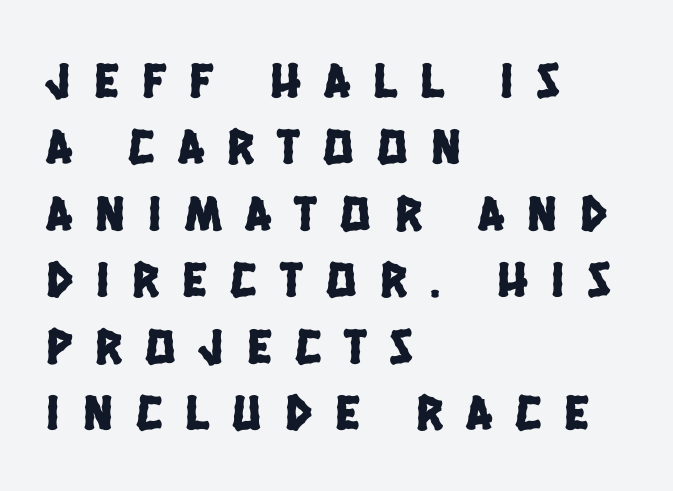
{"serif": "no", "width": "condensed", "stroke_contrast": "low", "x_height": "large", "monospaced": "no", "underline": "no", "align": "left", "line_spacing": "normal", "line_spacing_ratio": 1.33, "letter_spacing": "wide", "letter_spacing_em": 0.47, "glyph_px": 50}
